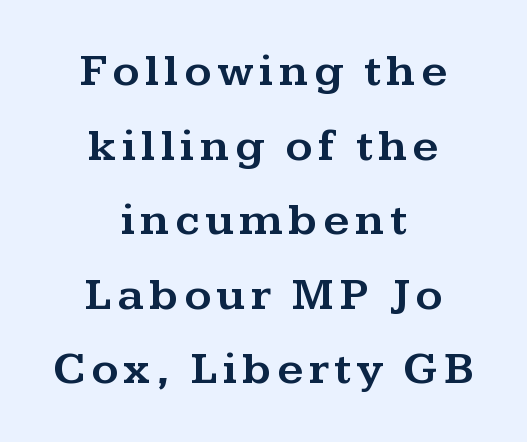
Q: Is the text italic (slanted)? A: No, it is upright.
Q: Is the typeface a serif or a sans-serif typeface? A: Serif.
Q: Is the text underlined? A: No.
Q: How is the paragraph aligned? A: Centered.
Q: Is the spacing between lines tight, normal or loose? A: Normal.
Q: Width (condensed, normal, or wide)? A: Wide.
Q: Stroke contrast? A: Medium.
Q: x-height? A: Medium.
Q: Monospaced? A: No.
